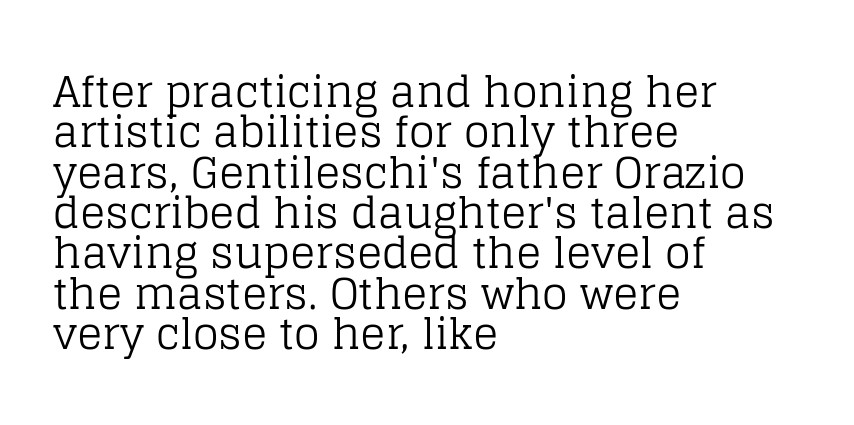
The image shows 42 px regular-weight serif type, upright; set left-aligned, tight line spacing (0.96x), normal letter spacing, not underlined; low stroke contrast and a large x-height.
